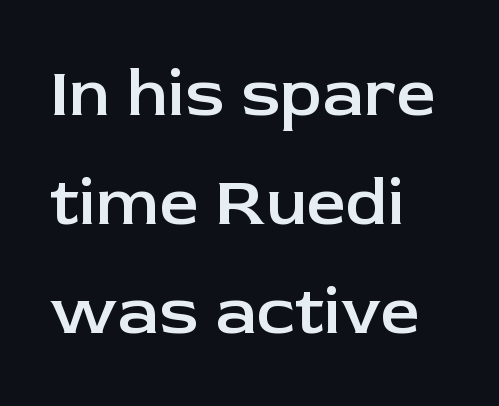
The image shows 69 px semibold sans-serif type, upright; set left-aligned, normal line spacing (1.58x), normal letter spacing, not underlined; low stroke contrast and a medium x-height.
